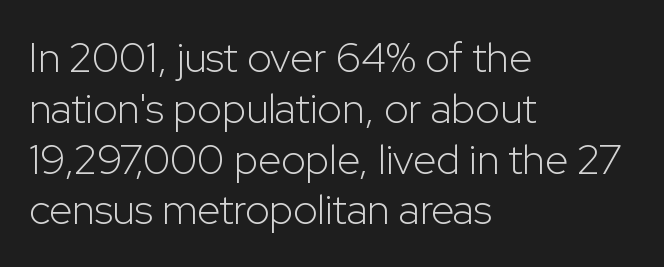
{"serif": "no", "italic": "no", "bold": "no", "weight": "light", "width": "normal", "stroke_contrast": "low", "x_height": "medium", "monospaced": "no", "underline": "no", "align": "left", "line_spacing_ratio": 1.21, "letter_spacing": "normal", "letter_spacing_em": 0.0, "glyph_px": 42}
